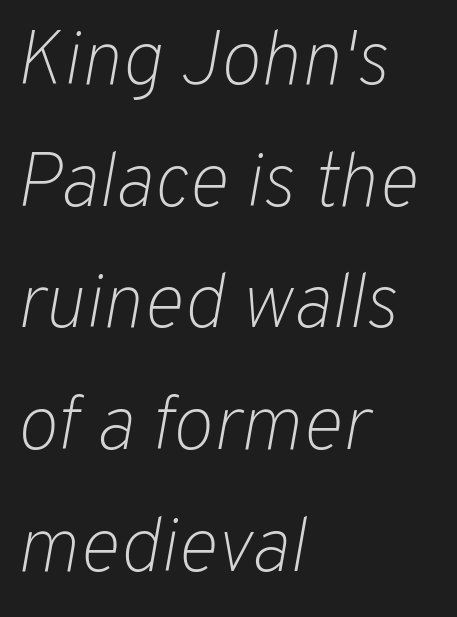
{"italic": "yes", "lean": "right", "slant_degrees": 10, "bold": "no", "weight": "light", "width": "normal", "stroke_contrast": "low", "x_height": "medium", "monospaced": "no", "underline": "no", "align": "left", "line_spacing": "normal", "line_spacing_ratio": 1.58, "letter_spacing": "normal", "letter_spacing_em": 0.0, "glyph_px": 77}
